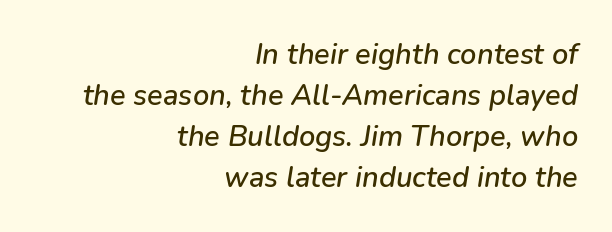
Anything drawn beneath the words? Only blank space. Typeset ragged left — the right edge is the straight one. Emphasis-style slanted type is in use. Each letter keeps its own natural width here, so spacing adapts to shape. You could call the tracking neutral — neither tight nor loose. A typesetter would call this leading conventional body-copy spacing.
